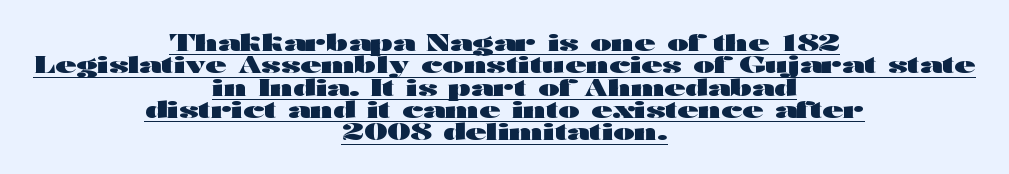
{"italic": "no", "bold": "yes", "underline": "yes", "align": "center", "line_spacing": "tight", "line_spacing_ratio": 0.97, "letter_spacing": "normal", "letter_spacing_em": 0.0, "glyph_px": 23}
